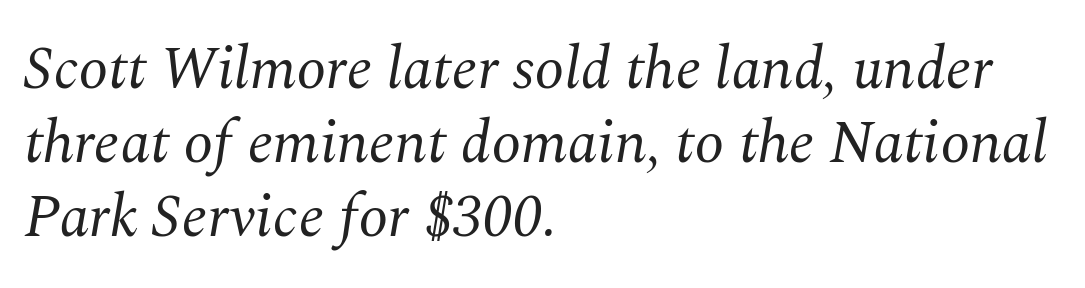
The image shows 60 px regular-weight serif type, italic (leaning right); set left-aligned, line spacing 1.23x, normal letter spacing, not underlined; medium stroke contrast and a medium x-height.
